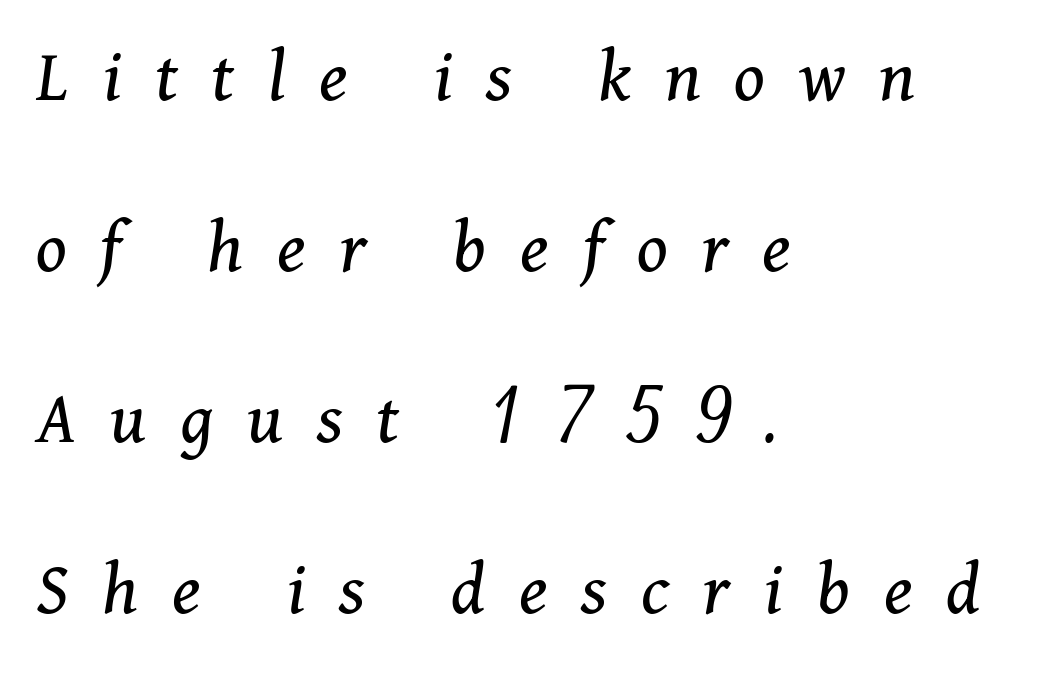
The image shows 77 px regular-weight serif type, italic (leaning right); set left-aligned, loose line spacing (2.22x), unusually wide letter spacing (+0.44 em), not underlined; medium stroke contrast and a medium x-height.
